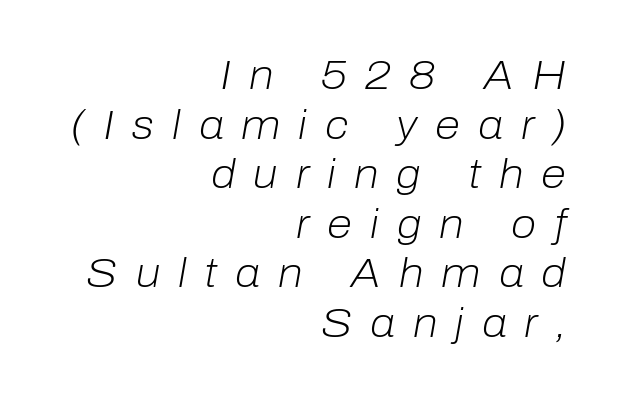
{"italic": "yes", "lean": "right", "slant_degrees": 10, "bold": "no", "weight": "light", "width": "normal", "stroke_contrast": "low", "x_height": "medium", "monospaced": "no", "underline": "no", "align": "right", "line_spacing_ratio": 1.21, "letter_spacing": "wide", "letter_spacing_em": 0.44, "glyph_px": 41}
